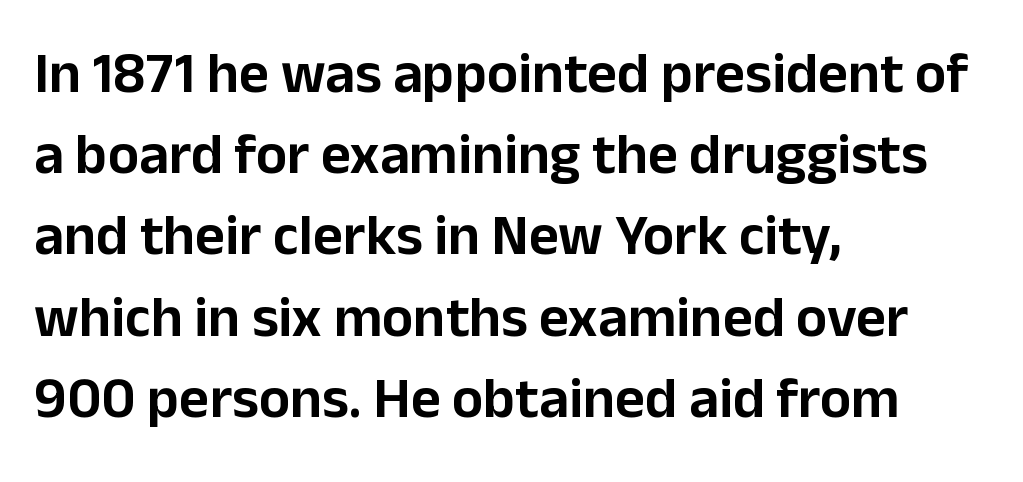
Italic? Not at all — the glyphs are vertical. Rows of type keep a routine distance in the vertical direction. Words float on clear page, feet unadorned. Looks like regular typesetting: each glyph gets only the width it needs.
